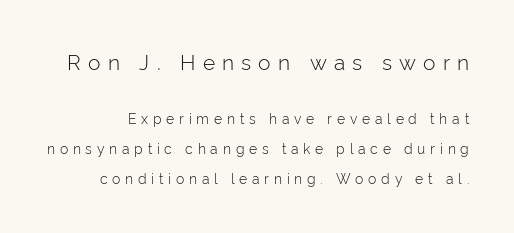
Beneath every word, the page is bare. In terms of letterspacing, this is a distinctly airy, spread setting. Here the first block reads like a headline and the second like body copy. The designer dialed line spacing up above the default. Posture: upright roman.
